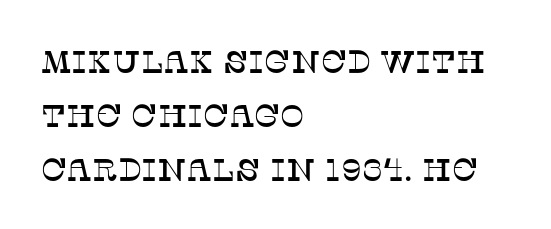
The typography opts for an upright posture over an oblique one. The face used here is seriffed, in the tradition of book romans. Regarding leading, the lines here are spaced in the standard way. A typesetter would call this proportional, since set widths differ per character.
